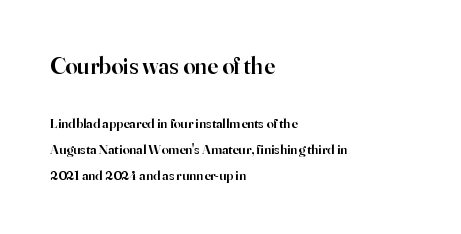
Q: Is the text bold? A: Semi-bold.
Q: Is the text italic (slanted)? A: No, it is upright.
Q: Is the text underlined? A: No.
Q: How is the paragraph aligned? A: Left-aligned.
Q: Is the spacing between letters normal or unusually wide? A: Normal.
Q: Which block of text is set in a larger size, the first (top) or the second (bottom)? A: The first (top) one.
